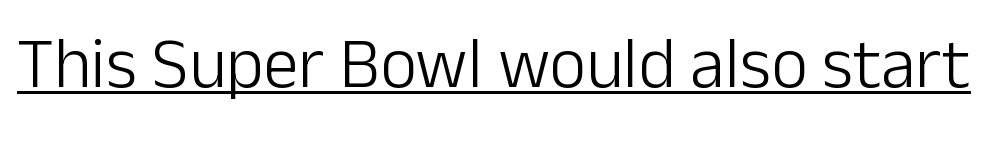
{"serif": "no", "italic": "no", "bold": "no", "weight": "light", "width": "normal", "stroke_contrast": "low", "x_height": "medium", "monospaced": "no", "underline": "yes", "letter_spacing": "normal", "letter_spacing_em": 0.0, "glyph_px": 71}
